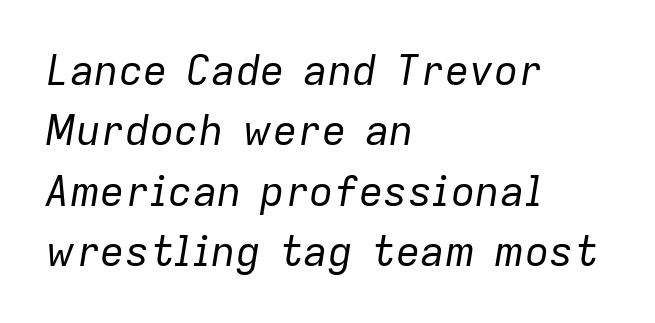
{"italic": "yes", "lean": "right", "slant_degrees": 9, "bold": "no", "weight": "regular", "width": "normal", "stroke_contrast": "low", "x_height": "medium", "monospaced": "no", "underline": "no", "align": "left", "line_spacing": "normal", "line_spacing_ratio": 1.47, "letter_spacing": "normal", "letter_spacing_em": 0.0, "glyph_px": 41}
